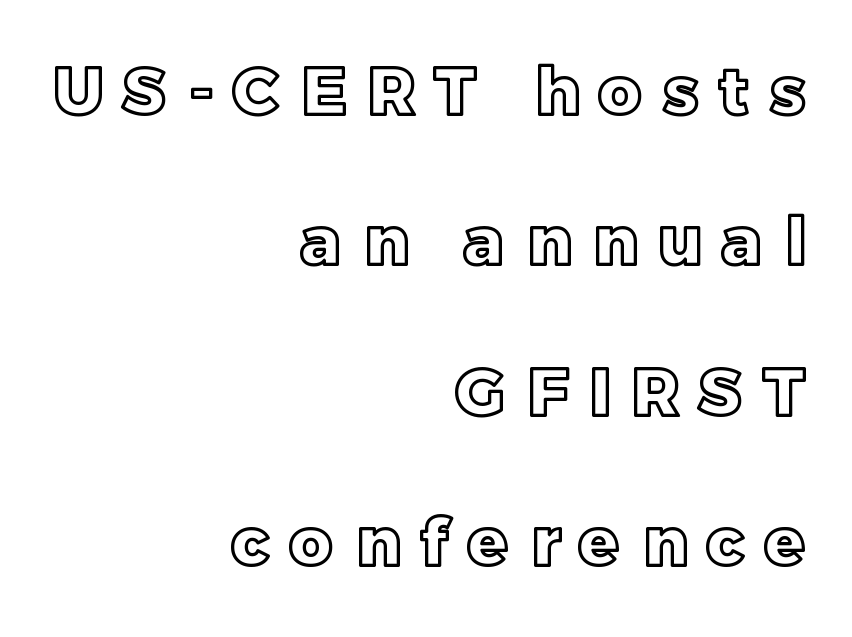
Q: Is the text italic (slanted)? A: No, it is upright.
Q: Is the text underlined? A: No.
Q: How is the paragraph aligned? A: Right-aligned.
Q: Is the spacing between letters normal or unusually wide? A: Unusually wide.
Q: Is the spacing between lines tight, normal or loose? A: Loose.
Q: Width (condensed, normal, or wide)? A: Normal.
Q: x-height? A: Large.
Q: Monospaced? A: No.
